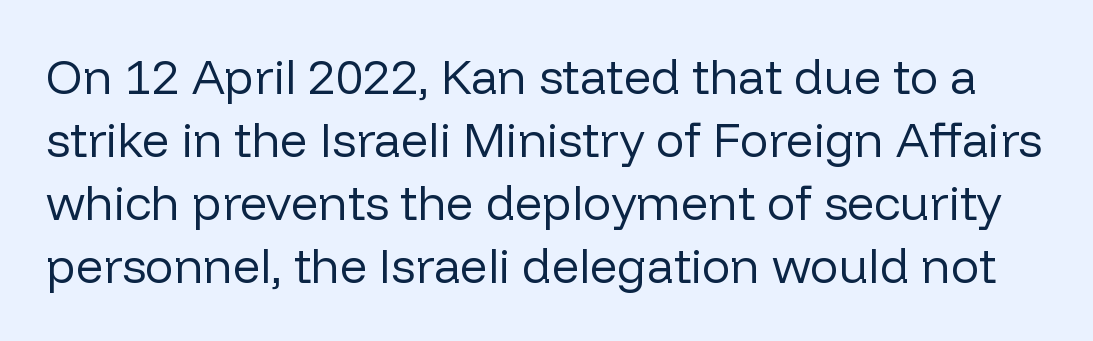
{"serif": "no", "italic": "no", "bold": "no", "weight": "regular", "width": "normal", "stroke_contrast": "low", "x_height": "medium", "monospaced": "no", "underline": "no", "line_spacing": "normal", "line_spacing_ratio": 1.31, "letter_spacing": "normal", "letter_spacing_em": 0.0, "glyph_px": 48}
